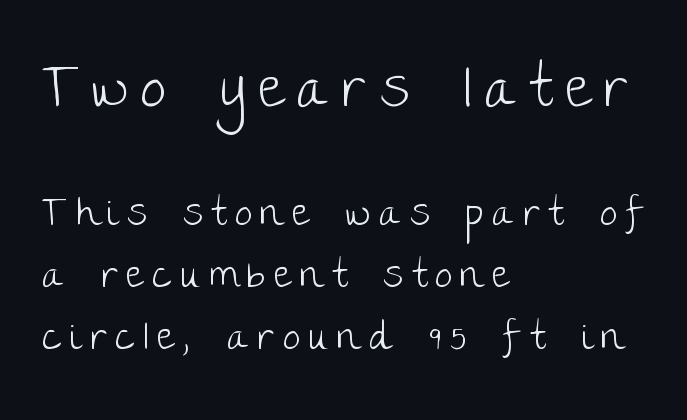
{"serif": "no", "italic": "no", "bold": "no", "weight": "light", "width": "normal", "stroke_contrast": "low", "x_height": "large", "monospaced": "no", "underline": "no", "align": "left", "line_spacing": "normal", "line_spacing_ratio": 1.59, "letter_spacing": "wide", "letter_spacing_em": 0.22, "larger_block": "first", "size_ratio": 1.49, "glyph_px": 58}
